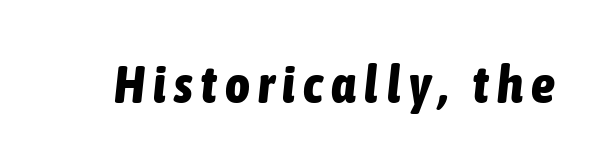
Q: Is the text bold? A: Yes.
Q: Is the text italic (slanted)? A: Yes, it leans right by about 6 degrees.
Q: Is the text underlined? A: No.
Q: Width (condensed, normal, or wide)? A: Condensed.
Q: Stroke contrast? A: Low.
Q: x-height? A: Medium.
Q: Monospaced? A: No.
